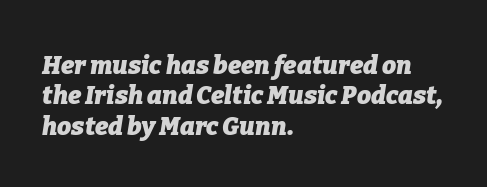
The image shows 25 px bold type, italic (leaning right); set left-aligned, line spacing 1.22x, normal letter spacing, not underlined.
